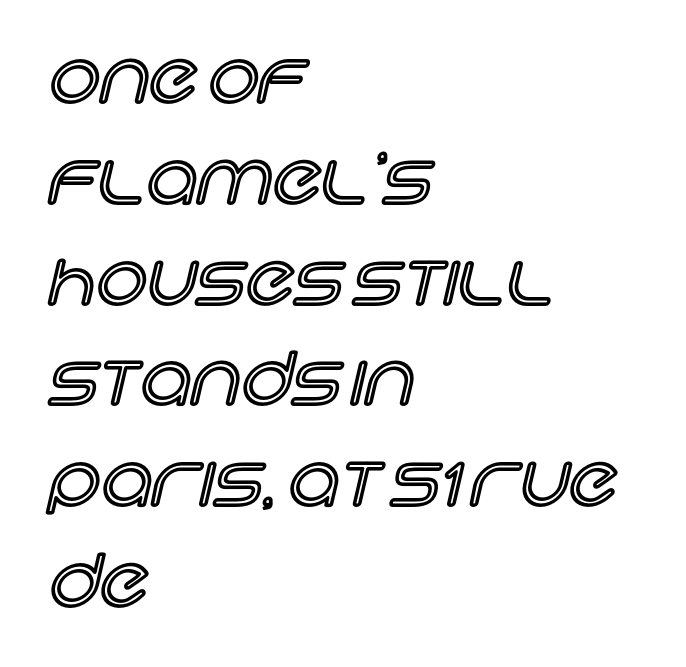
Q: Is the text italic (slanted)? A: Yes.
Q: Is the text underlined? A: No.
Q: How is the paragraph aligned? A: Left-aligned.
Q: Is the spacing between letters normal or unusually wide? A: Normal.
Q: Is the spacing between lines tight, normal or loose? A: Normal.
Q: Width (condensed, normal, or wide)? A: Normal.
Q: x-height? A: Large.
Q: Monospaced? A: No.
